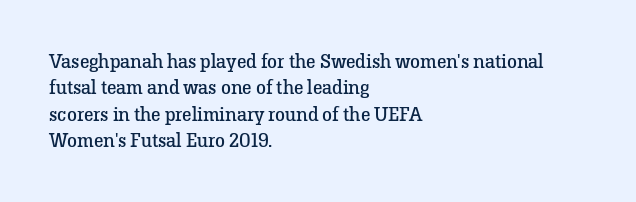
Q: Is the text bold? A: No.
Q: Is the text italic (slanted)? A: No, it is upright.
Q: Is the text underlined? A: No.
Q: How is the paragraph aligned? A: Left-aligned.
Q: Is the spacing between letters normal or unusually wide? A: Normal.
Q: Is the spacing between lines tight, normal or loose? A: Normal.
